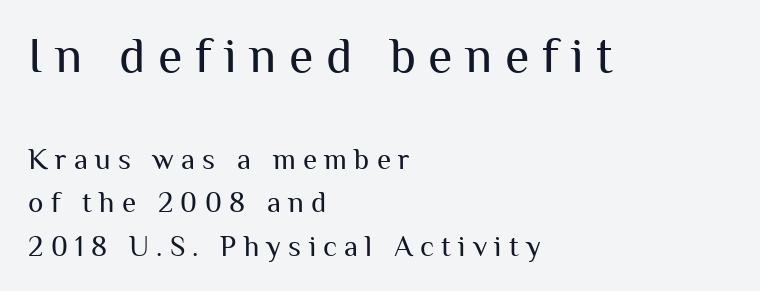
{"serif": "no", "italic": "no", "bold": "no", "weight": "regular", "width": "normal", "stroke_contrast": "medium", "x_height": "medium", "monospaced": "no", "underline": "no", "align": "left", "line_spacing": "normal", "line_spacing_ratio": 1.5, "letter_spacing": "wide", "letter_spacing_em": 0.25, "larger_block": "first", "size_ratio": 1.72, "glyph_px": 50}
